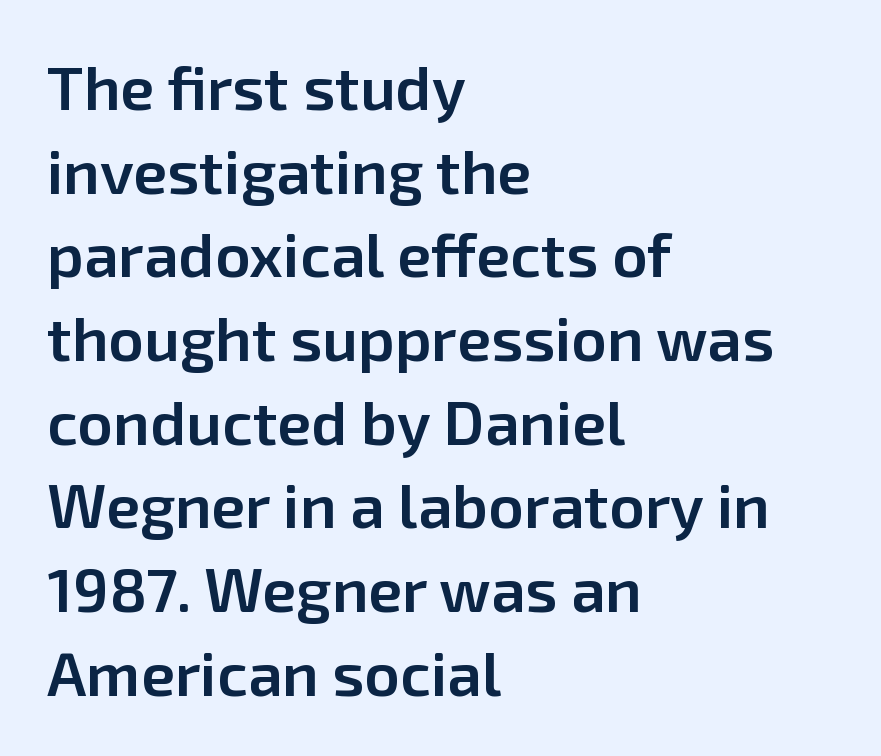
Q: Is the text bold? A: Semi-bold.
Q: Is the text italic (slanted)? A: No, it is upright.
Q: Is the typeface a serif or a sans-serif typeface? A: Sans-serif.
Q: Is the text underlined? A: No.
Q: How is the paragraph aligned? A: Left-aligned.
Q: Is the spacing between letters normal or unusually wide? A: Normal.
Q: Is the spacing between lines tight, normal or loose? A: Normal.
Q: Width (condensed, normal, or wide)? A: Normal.
Q: Stroke contrast? A: Low.
Q: x-height? A: Medium.
Q: Monospaced? A: No.
